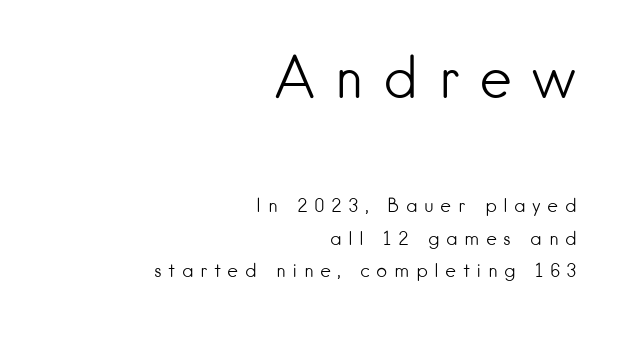
The image shows 57 px light sans-serif type, upright; set right-aligned, line spacing 1.71x, unusually wide letter spacing (+0.33 em), not underlined; the first (top) block is 3.0x larger; low stroke contrast and a small x-height.
